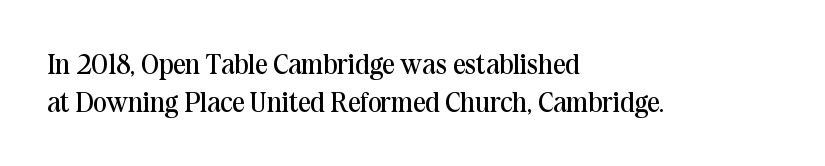
The font is comparable to plain body text, perhaps lighter. The text was rendered using a seriffed face with decorative stroke endings. This sample has the flowing, uneven cadence of proportional lettering. Honestly, the letter spacing is just normal — you wouldn't notice it. A typesetter would mark this as roman, not italic. The strip under each line holds only bare page.
